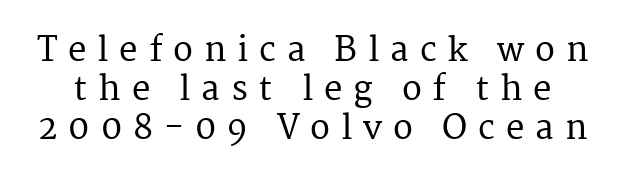
{"serif": "yes", "italic": "no", "width": "normal", "stroke_contrast": "medium", "x_height": "medium", "monospaced": "no", "underline": "no", "line_spacing_ratio": 1.18, "letter_spacing": "wide", "letter_spacing_em": 0.33, "glyph_px": 33}
